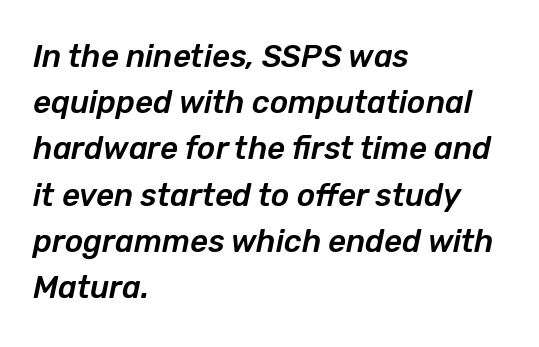
Q: Is the text italic (slanted)? A: Yes, it leans right by about 12 degrees.
Q: Is the text underlined? A: No.
Q: How is the paragraph aligned? A: Left-aligned.
Q: Is the spacing between letters normal or unusually wide? A: Normal.
Q: Is the spacing between lines tight, normal or loose? A: Normal.
Q: Width (condensed, normal, or wide)? A: Normal.
Q: Stroke contrast? A: Low.
Q: x-height? A: Medium.
Q: Monospaced? A: No.
